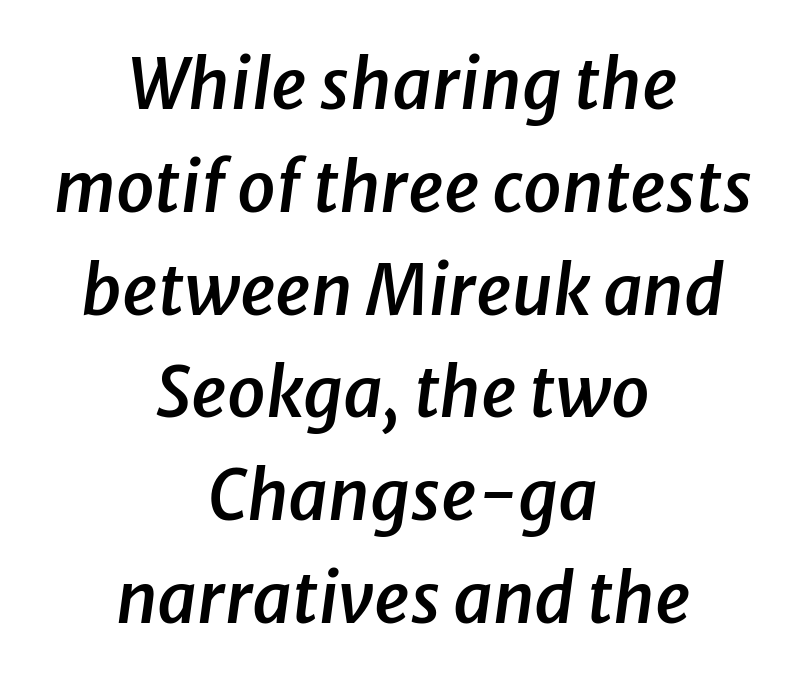
{"italic": "yes", "lean": "right", "slant_degrees": 8, "bold": "semi", "weight": "semibold", "width": "normal", "stroke_contrast": "low", "x_height": "medium", "monospaced": "no", "underline": "no", "align": "center", "line_spacing": "normal", "line_spacing_ratio": 1.49, "letter_spacing": "normal", "letter_spacing_em": 0.0, "glyph_px": 69}
